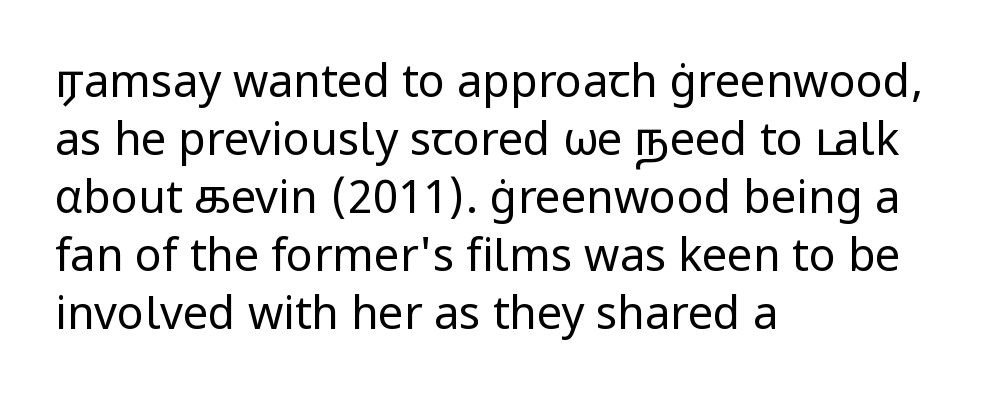
The specimen reads as upright at a glance. Line starts are locked; line ends wander. You could not count columns in this text — the font is proportionally spaced. Glyph-to-glyph distance matches everyday printed text. The font sits on the lighter half of the weight spectrum, regular included. The letters carry no serifs — their stems end cleanly without finishing strokes.
